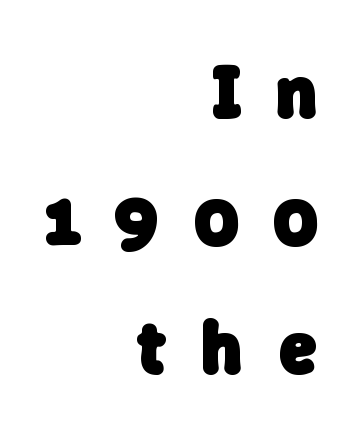
Is this a fixed-width face? No — the glyphs have proportional, varying widths. In terms of weight, the rendering is a true, heavy bold. Font category for this specimen: sans-serif. How are the letters spaced? Widely, with obvious added tracking. Clear beneath every line of the passage. Teacher's note: observe the even right margin — that is flush-right alignment.
